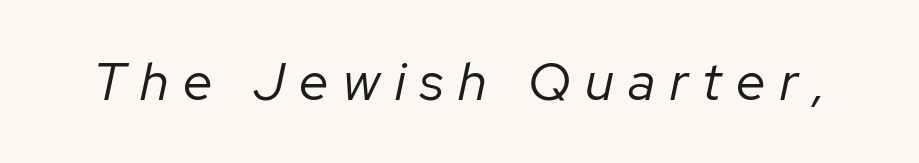
The image shows 53 px regular-weight type, italic (leaning right); set unusually wide letter spacing (+0.28 em), not underlined; low stroke contrast and a medium x-height.
